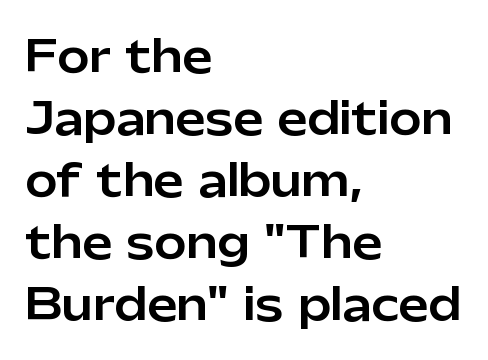
Students, observe: this is what conventionally led text looks like. Font category for this specimen: sans-serif. You can tell it's not italic because the verticals are truly vertical. The type is set solid horizontally, with unmodified tracking. The letters advance in unequal steps, a hallmark of proportional type. The zone under the glyphs is completely vacant.
